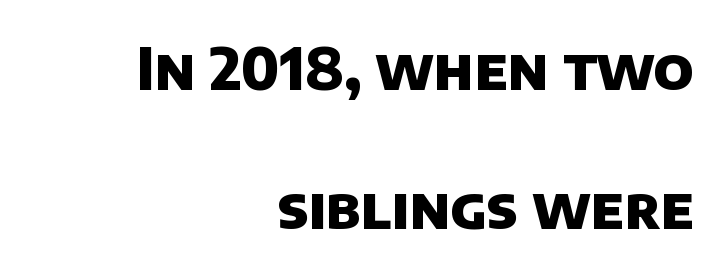
The image shows 57 px heavy sans-serif type; set right-aligned, loose line spacing (2.43x), normal letter spacing, not underlined; low stroke contrast and a large x-height.
